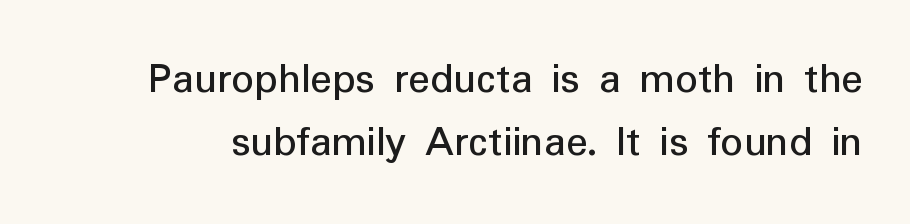
The image shows 45 px regular-weight sans-serif type, upright; set normal line spacing (1.4x), normal letter spacing, not underlined; low stroke contrast and a medium x-height.
